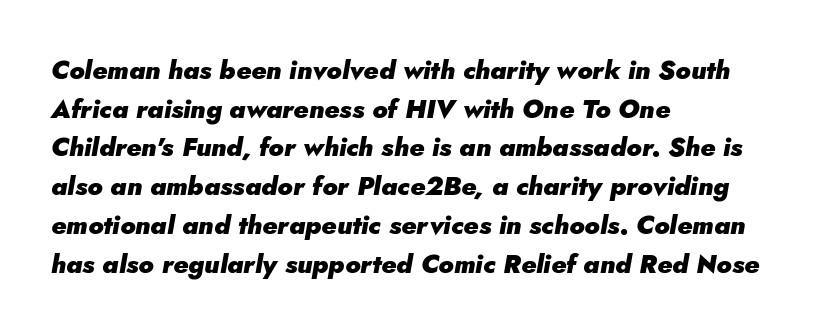
Q: Is the text bold? A: Yes.
Q: Is the text italic (slanted)? A: Yes, it leans right by about 5 degrees.
Q: Is the text underlined? A: No.
Q: How is the paragraph aligned? A: Left-aligned.
Q: Is the spacing between letters normal or unusually wide? A: Normal.
Q: Is the spacing between lines tight, normal or loose? A: Normal.
